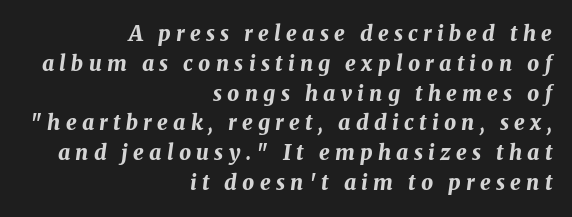
Each word looks stretched out because of the extra space between its letters. The leading is moderate, giving the passage an even texture. What weight is shown? A full bold with thick strokes. The face used here has a pronounced slope to its letters. Type without underlining. These lines stack with their right ends in a neat column.
